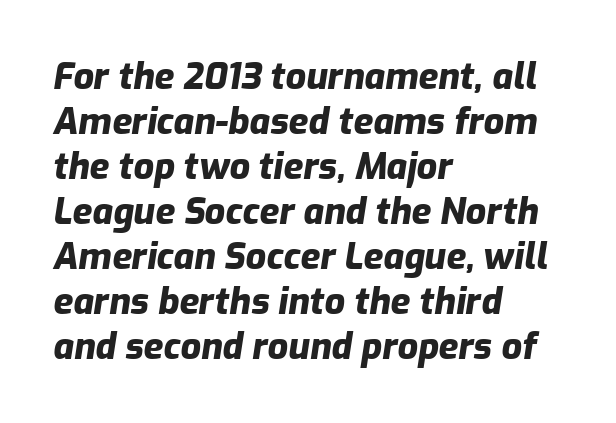
The image shows 36 px heavy type, italic (leaning right); set left-aligned, normal line spacing (1.25x), normal letter spacing, not underlined; low stroke contrast and a medium x-height.
